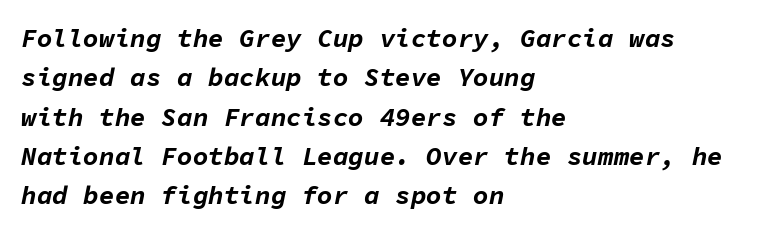
Q: Is the text bold? A: Yes.
Q: Is the text italic (slanted)? A: Yes, it leans right by about 11 degrees.
Q: Is the text underlined? A: No.
Q: How is the paragraph aligned? A: Left-aligned.
Q: Is the spacing between letters normal or unusually wide? A: Normal.
Q: Is the spacing between lines tight, normal or loose? A: Normal.
